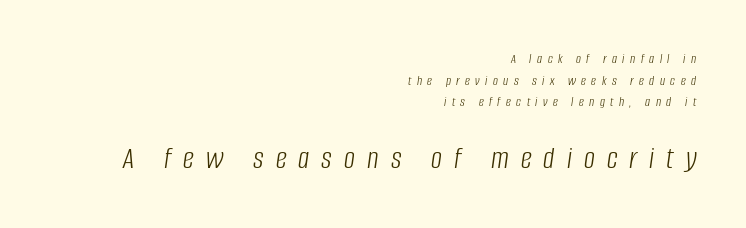
{"italic": "yes", "lean": "right", "slant_degrees": 8, "bold": "no", "weight": "light", "width": "condensed", "stroke_contrast": "low", "x_height": "large", "monospaced": "no", "underline": "no", "align": "right", "line_spacing": "normal", "line_spacing_ratio": 1.55, "letter_spacing": "wide", "letter_spacing_em": 0.39, "larger_block": "second", "size_ratio": 2.21, "glyph_px": 31}
